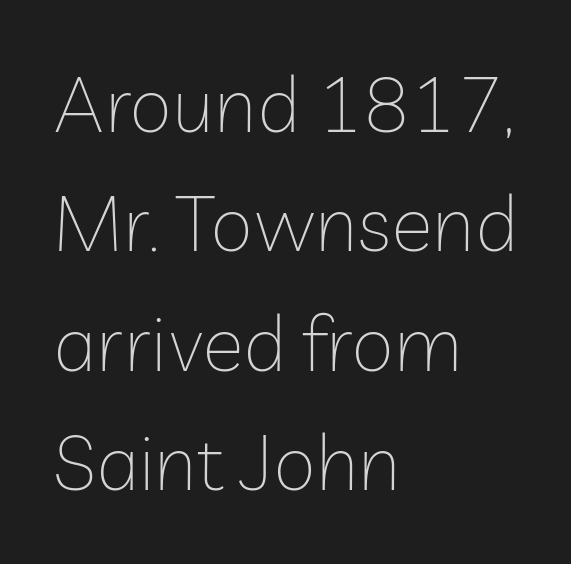
The image shows 78 px thin sans-serif type, upright; set left-aligned, normal line spacing (1.53x), normal letter spacing, not underlined; low stroke contrast and a medium x-height.
